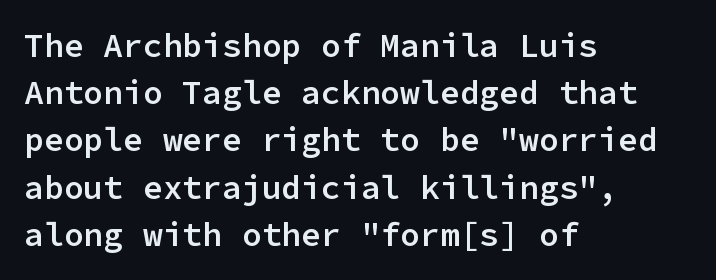
The image shows 33 px semibold sans-serif type, upright, monospaced; set left-aligned, normal line spacing (1.43x), normal letter spacing, not underlined; low stroke contrast and a medium x-height.
